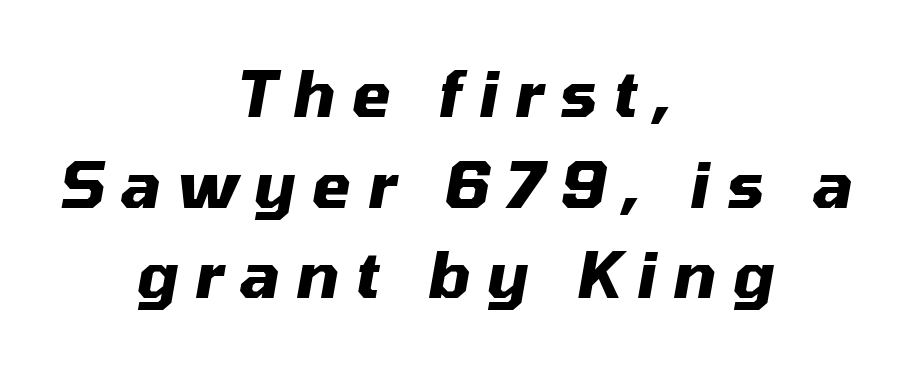
Q: Is the text bold? A: Yes.
Q: Is the text italic (slanted)? A: Yes, it leans right by about 10 degrees.
Q: Is the text underlined? A: No.
Q: How is the paragraph aligned? A: Centered.
Q: Is the spacing between letters normal or unusually wide? A: Unusually wide.
Q: Is the spacing between lines tight, normal or loose? A: Normal.
Q: Width (condensed, normal, or wide)? A: Normal.
Q: Stroke contrast? A: Medium.
Q: x-height? A: Medium.
Q: Monospaced? A: No.
